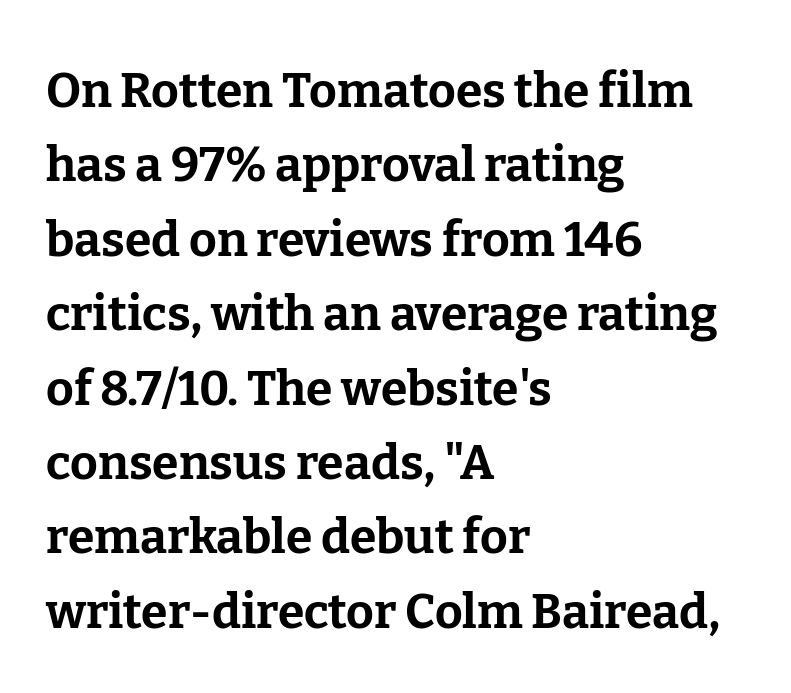
{"serif": "yes", "italic": "no", "bold": "yes", "weight": "bold", "width": "normal", "stroke_contrast": "low", "x_height": "medium", "monospaced": "no", "underline": "no", "align": "left", "line_spacing": "normal", "line_spacing_ratio": 1.55, "letter_spacing": "normal", "letter_spacing_em": 0.0, "glyph_px": 48}
